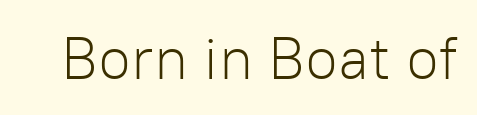
Q: Is the text bold? A: No.
Q: Is the text italic (slanted)? A: No, it is upright.
Q: Is the typeface a serif or a sans-serif typeface? A: Sans-serif.
Q: Is the text underlined? A: No.
Q: Is the spacing between letters normal or unusually wide? A: Normal.
Q: Width (condensed, normal, or wide)? A: Normal.
Q: Stroke contrast? A: Low.
Q: x-height? A: Medium.
Q: Monospaced? A: No.
